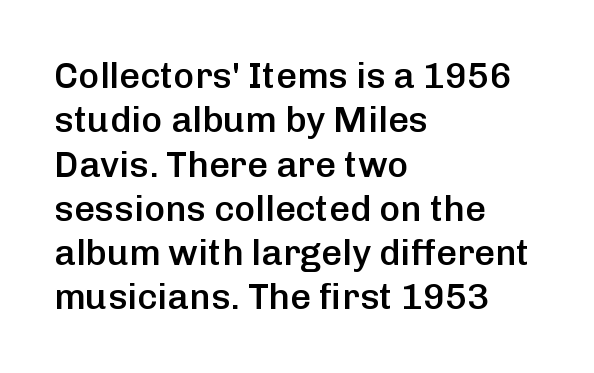
The image shows 36 px semibold sans-serif type, upright; set left-aligned, line spacing 1.23x, normal letter spacing, not underlined; low stroke contrast and a medium x-height.
